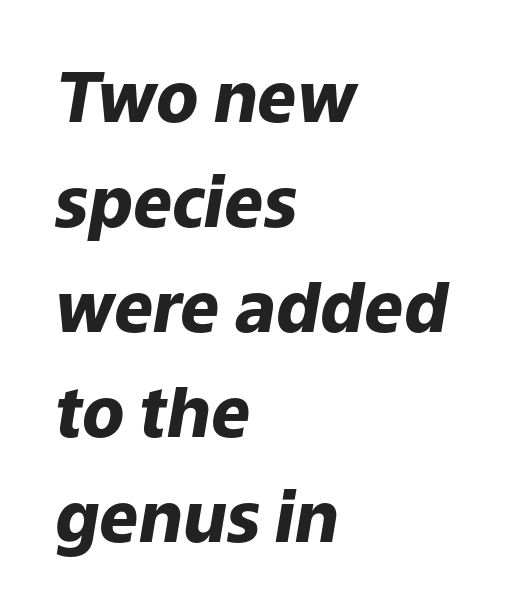
Q: Is the text bold? A: Yes.
Q: Is the text italic (slanted)? A: Yes, it leans right by about 9 degrees.
Q: Is the text underlined? A: No.
Q: How is the paragraph aligned? A: Left-aligned.
Q: Is the spacing between letters normal or unusually wide? A: Normal.
Q: Is the spacing between lines tight, normal or loose? A: Normal.
Q: Width (condensed, normal, or wide)? A: Normal.
Q: Stroke contrast? A: Low.
Q: x-height? A: Medium.
Q: Monospaced? A: No.
